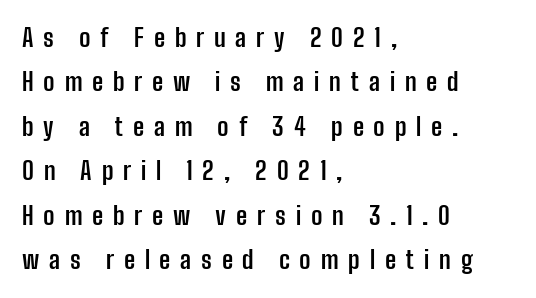
{"italic": "no", "bold": "yes", "underline": "no", "align": "left", "line_spacing_ratio": 1.78, "letter_spacing": "wide", "letter_spacing_em": 0.39, "glyph_px": 25}
